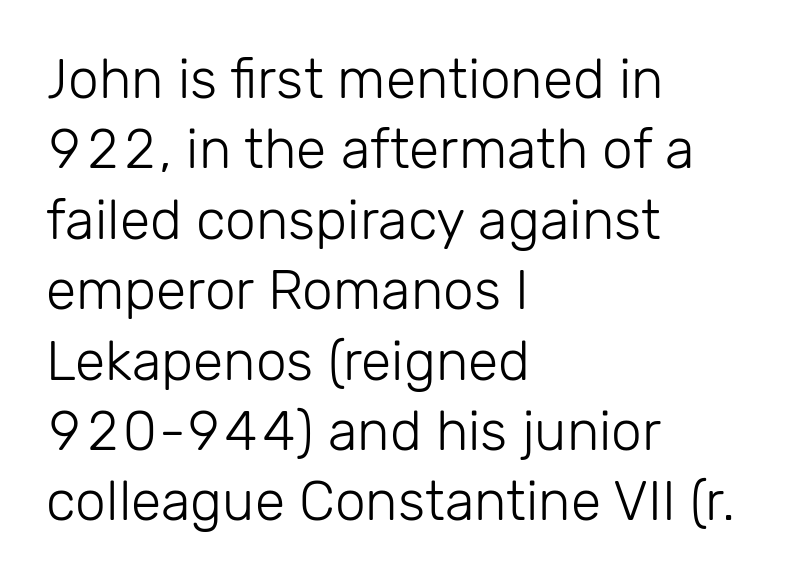
The image shows 55 px light sans-serif type, upright; set left-aligned, normal line spacing (1.28x), normal letter spacing, not underlined; low stroke contrast and a medium x-height.
